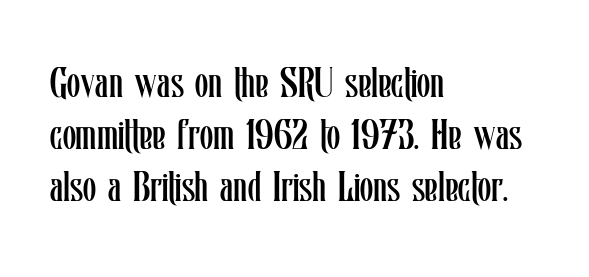
Q: Is the text bold? A: No.
Q: Is the text italic (slanted)? A: No, it is upright.
Q: Is the text underlined? A: No.
Q: How is the paragraph aligned? A: Left-aligned.
Q: Is the spacing between letters normal or unusually wide? A: Normal.
Q: Width (condensed, normal, or wide)? A: Condensed.
Q: Stroke contrast? A: Low.
Q: x-height? A: Medium.
Q: Monospaced? A: No.
